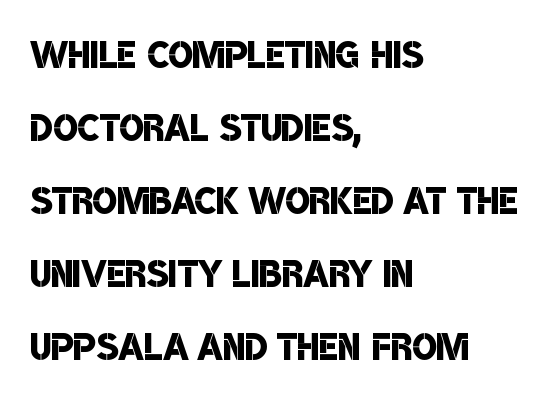
A student would call this left alignment; a typographer would say flush left, rag right. The space directly below the letters is spotless. The rows are spaced the way most documents space them. Note the varied advance widths — an 'i' is clearly narrower than an 'm'.
